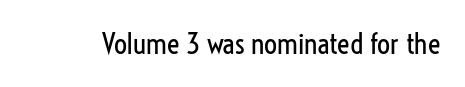
Does the type have serifs? No, each stem ends abruptly. The letters advance in unequal steps, a hallmark of proportional type. On a weight scale, this lands at 450 or below. Inter-character spacing is left at the font's built-in metrics. The space beneath each line is pristine and unruled. Posture: vertical.
